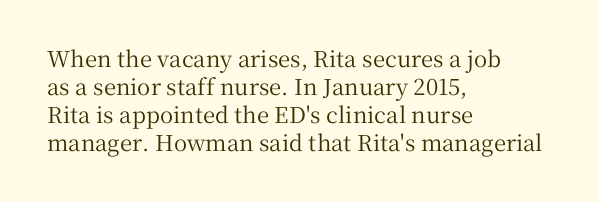
The image shows 22 px text type, upright; set left-aligned, normal line spacing (1.28x), normal letter spacing, not underlined.
